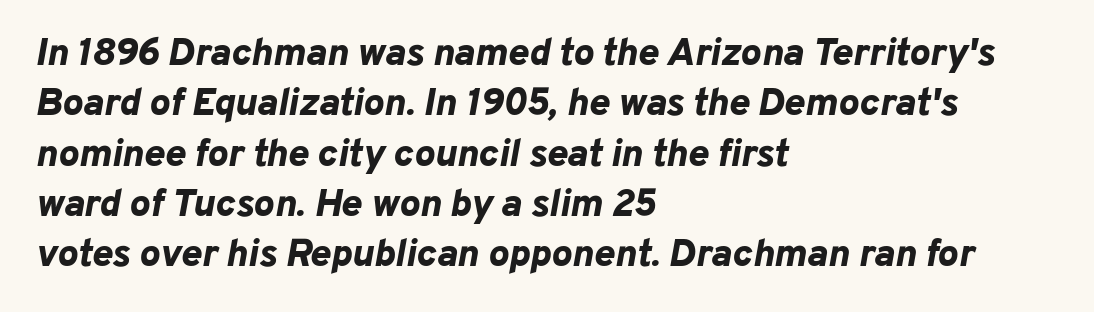
The glyphs have the mass of a bold cut. Character widths vary here, with narrow letters taking less room than wide ones. When letters slant like this, we call the style italic. Notice how descenders clear the ascenders below comfortably — that's standard leading.
